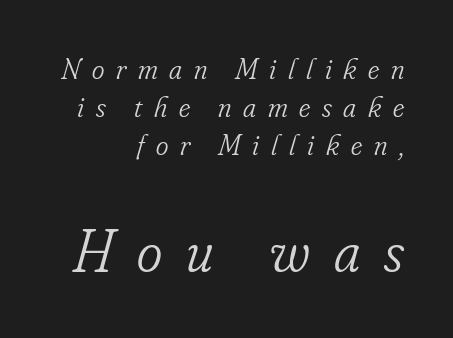
The typeface chosen for these lines features serifs. Looking at the ascenders, they clearly lean. The letters in the lower block stand taller than those in the block above. A typesetter would call this proportional, since set widths differ per character. One glance says typical: line gaps are just what's usual. The lines are quadded right.
